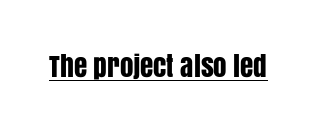
Q: Is the text italic (slanted)? A: No, it is upright.
Q: Is the text underlined? A: Yes.
Q: Is the spacing between letters normal or unusually wide? A: Normal.
